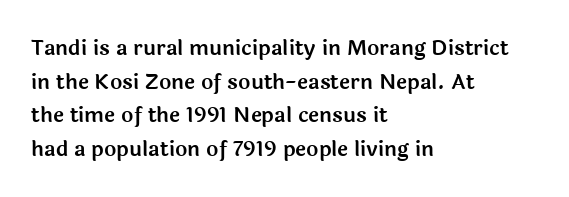
Q: Is the text italic (slanted)? A: No, it is upright.
Q: Is the text underlined? A: No.
Q: How is the paragraph aligned? A: Left-aligned.
Q: Is the spacing between letters normal or unusually wide? A: Normal.
Q: Is the spacing between lines tight, normal or loose? A: Normal.
